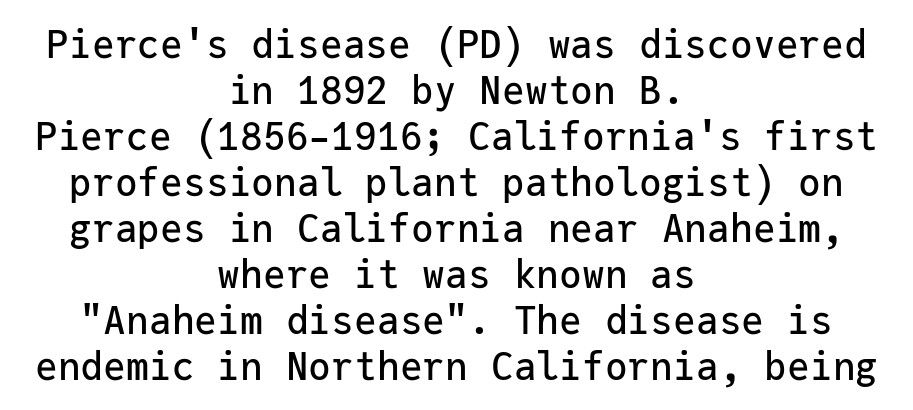
Only glyphs here, with clear space below each row. These lines are composed in type without serifs. Every character here occupies the same horizontal width, giving the sample a typewriter-like rhythm. There is no visible air inserted between adjacent glyphs. These lines stack symmetrically, like a column narrowing and widening about its center. This is the regular roman posture of the typeface.
